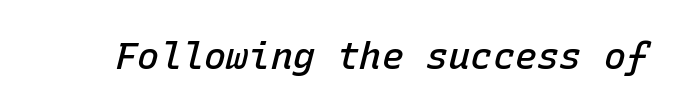
The passage shown is typed in a monospace face where columns stay perfectly aligned. Letters rest on an invisible, unmarked baseline. There's an unmistakable incline to the writing here. A fair bit of extra ink — the face is semibold, not bold.
